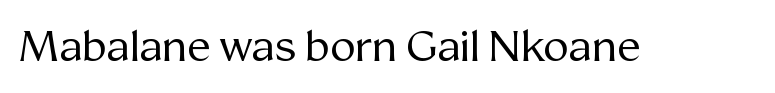
Q: Is the text bold? A: No.
Q: Is the text italic (slanted)? A: No, it is upright.
Q: Is the typeface a serif or a sans-serif typeface? A: Serif.
Q: Is the text underlined? A: No.
Q: Is the spacing between letters normal or unusually wide? A: Normal.
Q: Width (condensed, normal, or wide)? A: Normal.
Q: Stroke contrast? A: Medium.
Q: x-height? A: Medium.
Q: Monospaced? A: No.
